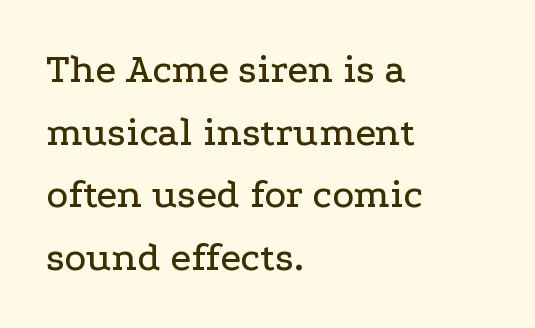
The image shows 41 px wide serif type, upright; set left-aligned, normal line spacing (1.53x), normal letter spacing, not underlined; low stroke contrast and a medium x-height.
